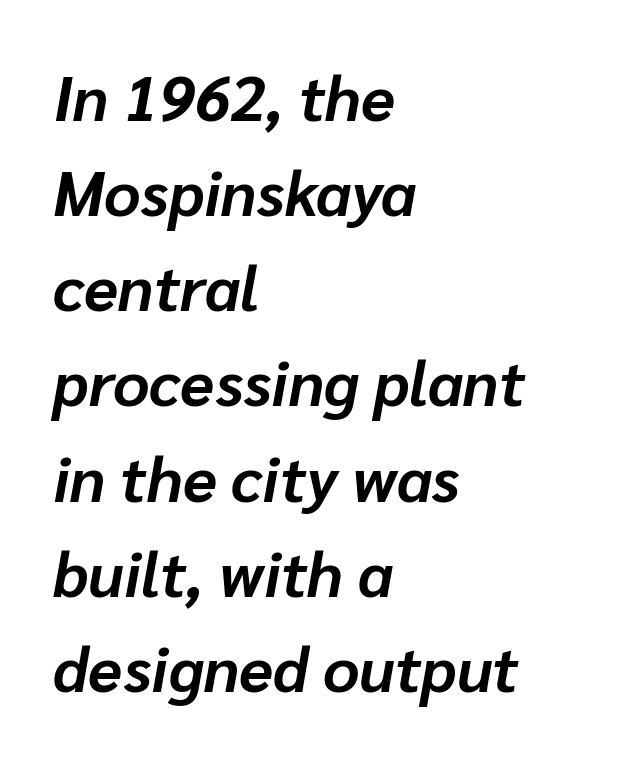
{"italic": "yes", "lean": "right", "slant_degrees": 10, "bold": "yes", "weight": "bold", "width": "normal", "stroke_contrast": "low", "x_height": "medium", "monospaced": "no", "underline": "no", "align": "left", "line_spacing": "normal", "line_spacing_ratio": 1.51, "letter_spacing": "normal", "letter_spacing_em": 0.0, "glyph_px": 63}
